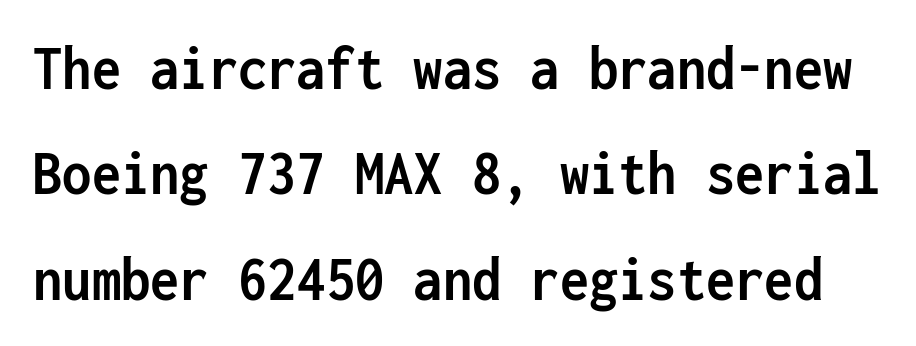
Q: Is the text bold? A: Yes.
Q: Is the text italic (slanted)? A: No, it is upright.
Q: Is the typeface a serif or a sans-serif typeface? A: Sans-serif.
Q: Is the text underlined? A: No.
Q: Is the spacing between letters normal or unusually wide? A: Normal.
Q: Is the spacing between lines tight, normal or loose? A: Normal.
Q: Width (condensed, normal, or wide)? A: Condensed.
Q: Stroke contrast? A: Low.
Q: x-height? A: Medium.
Q: Monospaced? A: Yes.
